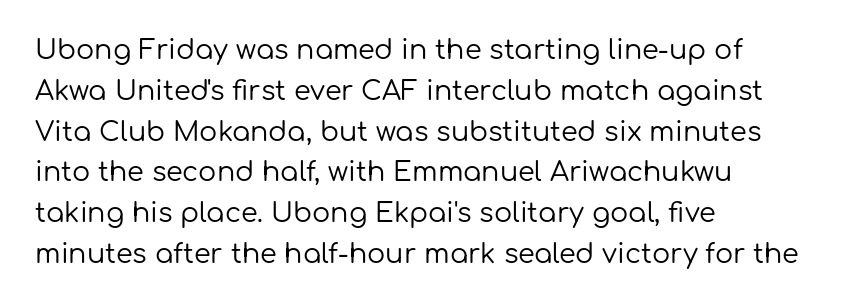
{"italic": "no", "bold": "no", "underline": "no", "align": "left", "line_spacing": "normal", "line_spacing_ratio": 1.51, "letter_spacing": "normal", "letter_spacing_em": 0.0, "glyph_px": 27}
